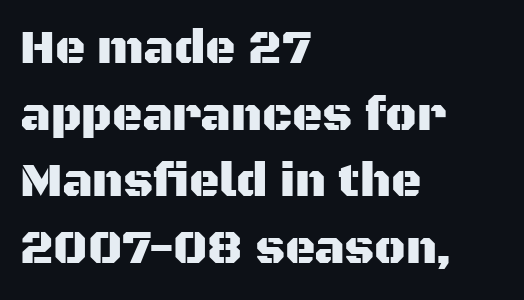
The image shows 47 px sans-serif type, upright; set left-aligned, normal line spacing (1.42x), normal letter spacing, not underlined; medium stroke contrast and a large x-height.
